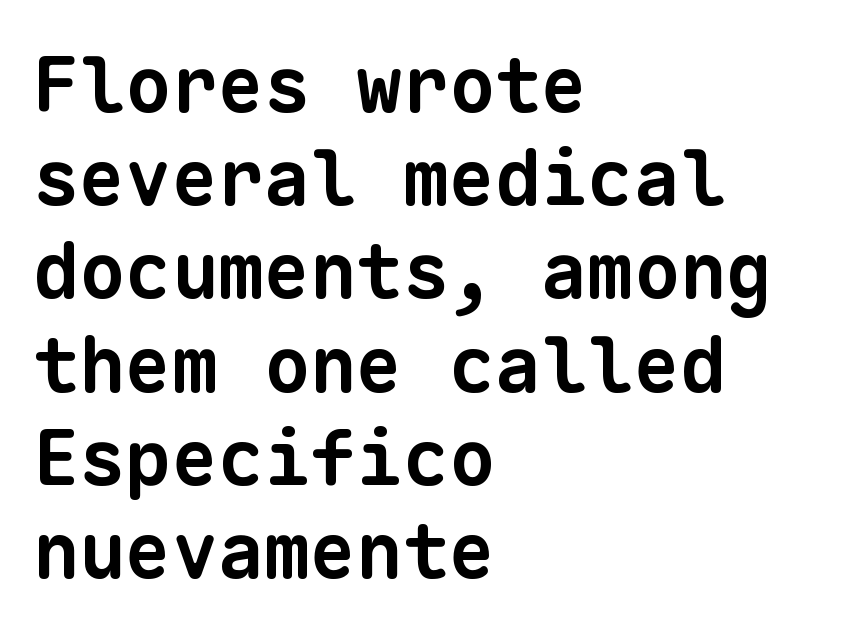
{"serif": "no", "bold": "yes", "weight": "bold", "width": "normal", "stroke_contrast": "low", "x_height": "medium", "monospaced": "yes", "underline": "no", "align": "left", "line_spacing_ratio": 1.21, "letter_spacing": "normal", "letter_spacing_em": 0.0, "glyph_px": 77}
